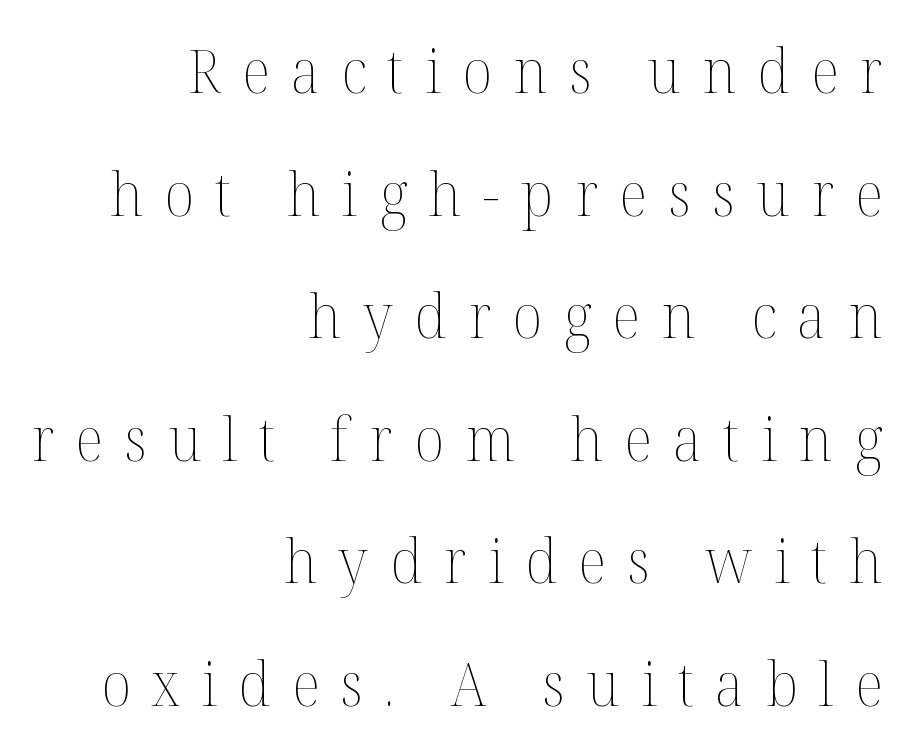
The image shows 61 px thin type, upright; set right-aligned, loose line spacing (2.01x), unusually wide letter spacing (+0.35 em), not underlined; medium stroke contrast and a medium x-height.
